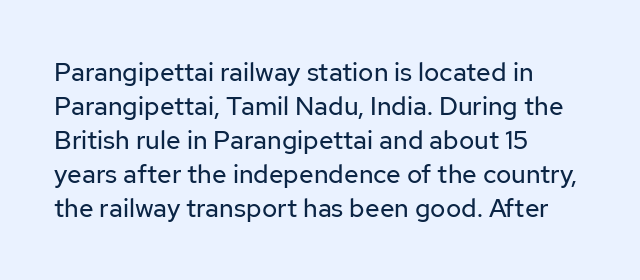
Q: Is the text bold? A: No.
Q: Is the text italic (slanted)? A: No, it is upright.
Q: Is the text underlined? A: No.
Q: How is the paragraph aligned? A: Left-aligned.
Q: Is the spacing between letters normal or unusually wide? A: Normal.
Q: Is the spacing between lines tight, normal or loose? A: Normal.
